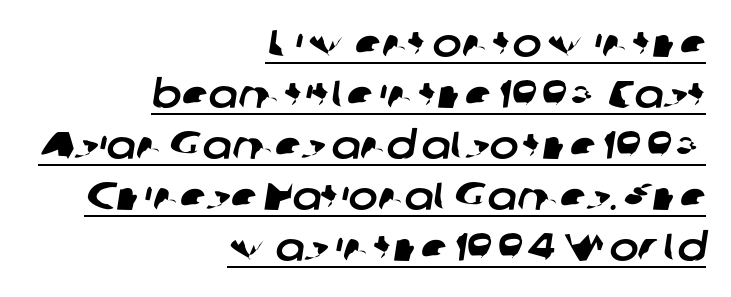
{"serif": "no", "width": "normal", "stroke_contrast": "low", "x_height": "medium", "monospaced": "no", "underline": "yes", "align": "right", "line_spacing": "normal", "line_spacing_ratio": 1.31, "letter_spacing": "normal", "letter_spacing_em": 0.0, "glyph_px": 39}
